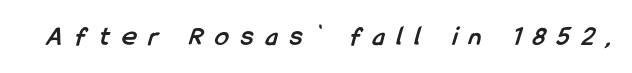
Font category for this specimen: sans-serif. Underlining? Definitely not there. The face used here is proportionally spaced, like ordinary book or web type. A dark, heavy texture on the line: the type is bold. These lines have a slow, spaced-out rhythm from letter to letter.
